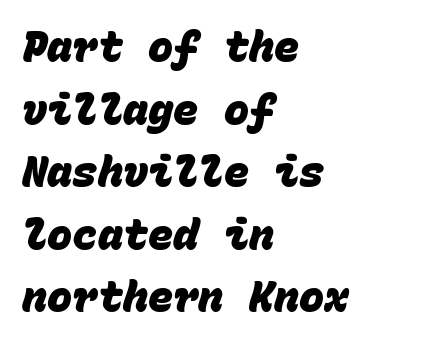
{"serif": "no", "bold": "yes", "weight": "heavy", "width": "normal", "stroke_contrast": "low", "x_height": "large", "monospaced": "yes", "underline": "no", "align": "left", "line_spacing": "normal", "line_spacing_ratio": 1.49, "letter_spacing": "normal", "letter_spacing_em": 0.0, "glyph_px": 42}
